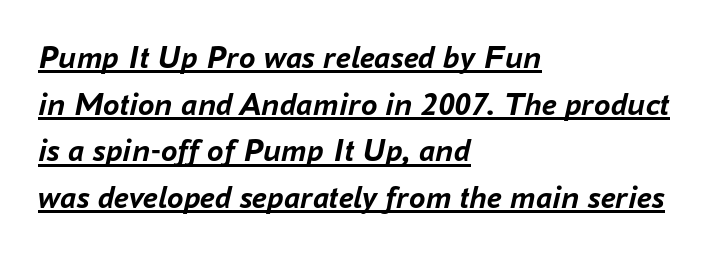
Q: Is the text bold? A: Yes.
Q: Is the text italic (slanted)? A: Yes, it leans right by about 16 degrees.
Q: Is the text underlined? A: Yes.
Q: How is the paragraph aligned? A: Left-aligned.
Q: Is the spacing between letters normal or unusually wide? A: Normal.
Q: Is the spacing between lines tight, normal or loose? A: Normal.
Q: Width (condensed, normal, or wide)? A: Normal.
Q: Stroke contrast? A: Low.
Q: x-height? A: Medium.
Q: Monospaced? A: No.
